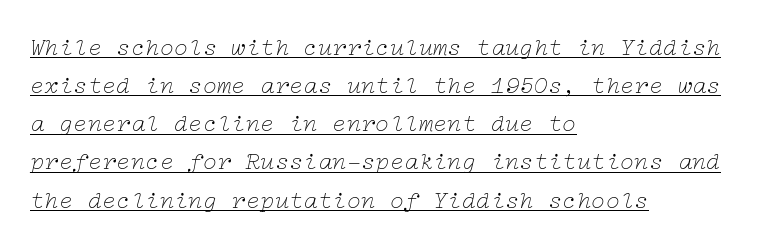
{"italic": "yes", "lean": "right", "slant_degrees": 12, "bold": "no", "underline": "yes", "align": "left", "line_spacing": "normal", "line_spacing_ratio": 1.59, "letter_spacing": "normal", "letter_spacing_em": 0.0, "glyph_px": 24}
